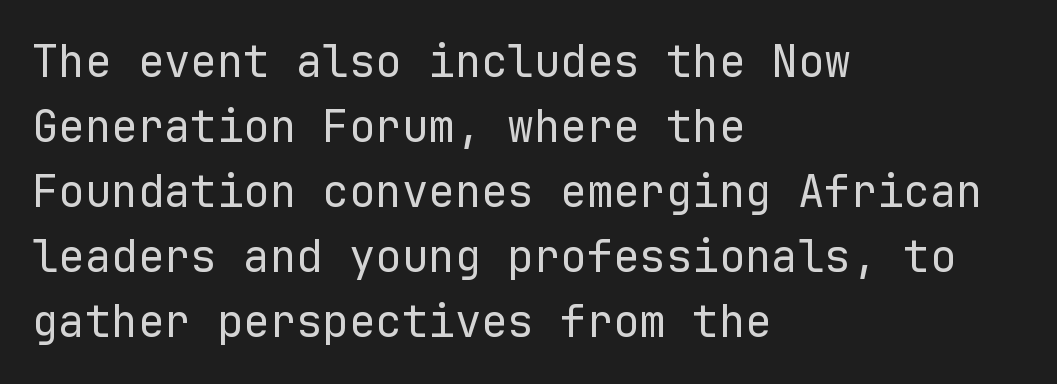
The image shows 44 px regular-weight sans-serif type, upright, monospaced; set left-aligned, normal line spacing (1.48x), normal letter spacing, not underlined; low stroke contrast and a medium x-height.
